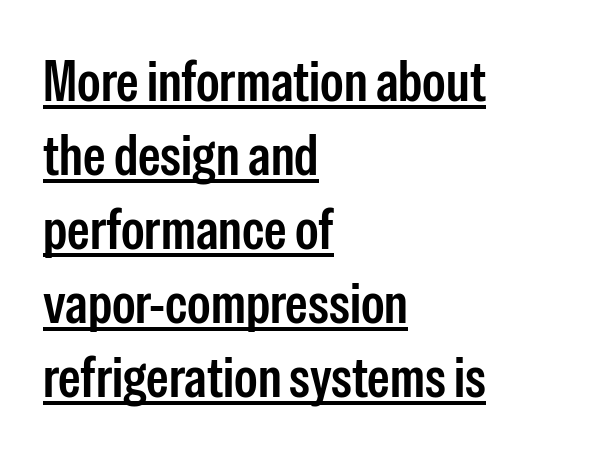
{"serif": "no", "italic": "no", "width": "condensed", "stroke_contrast": "low", "x_height": "medium", "monospaced": "no", "underline": "yes", "align": "left", "line_spacing": "normal", "line_spacing_ratio": 1.3, "letter_spacing": "normal", "letter_spacing_em": 0.0, "glyph_px": 57}
